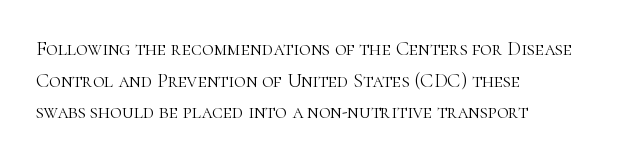
{"italic": "no", "bold": "no", "underline": "no", "align": "left", "line_spacing": "normal", "line_spacing_ratio": 1.58, "letter_spacing": "normal", "letter_spacing_em": 0.0, "glyph_px": 20}
